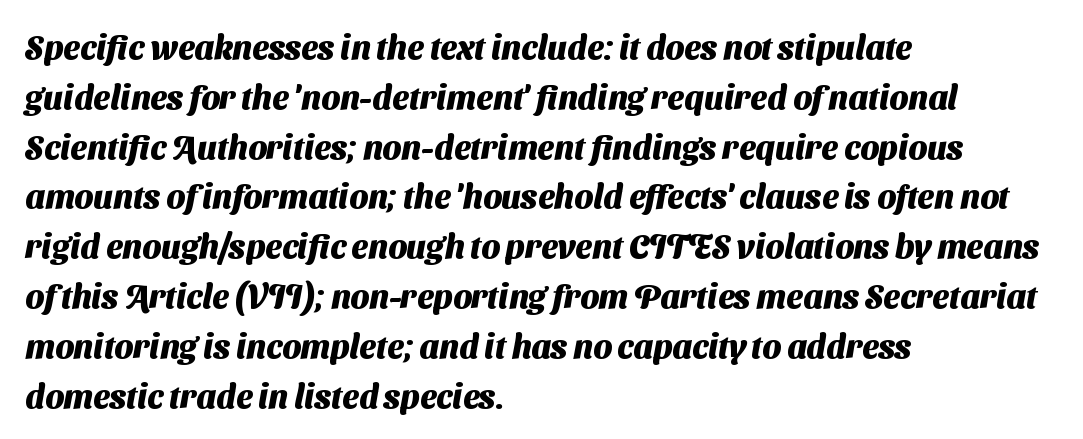
Between one letter and the next there's only the usual sliver of space. Heft: maximum for text — a bold. Varying glyph widths throughout — classic text-font behaviour. Check the space under the baseline: it is left empty. A normal amount of white space separates one row of letters from the next. Horizontal alignment here is leftward, the default for most running prose.
